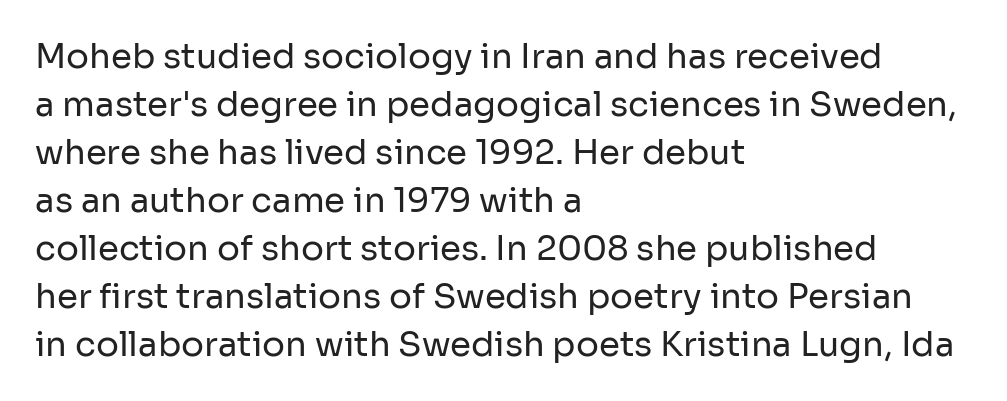
The image shows 34 px regular-weight sans-serif type, upright; set left-aligned, normal line spacing (1.41x), normal letter spacing, not underlined; low stroke contrast and a medium x-height.
